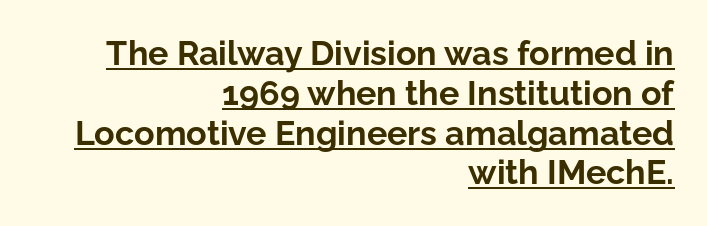
{"serif": "no", "italic": "no", "bold": "yes", "weight": "bold", "width": "normal", "stroke_contrast": "low", "x_height": "medium", "monospaced": "no", "underline": "yes", "align": "right", "line_spacing_ratio": 1.17, "letter_spacing": "normal", "letter_spacing_em": 0.0, "glyph_px": 34}
